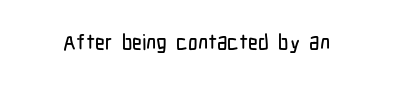
Q: Is the text italic (slanted)? A: No, it is upright.
Q: Is the text underlined? A: No.
Q: Is the spacing between letters normal or unusually wide? A: Normal.
